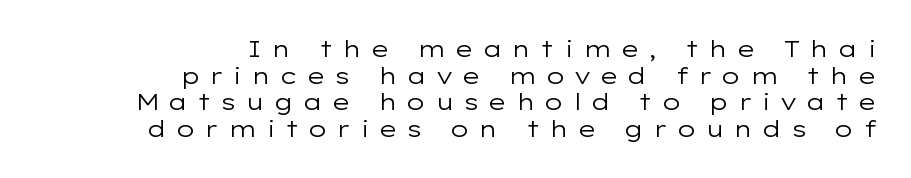
The space beneath each line is pristine and unruled. Is the block centered? No — it sits flush against the right margin. In terms of posture, this sample is upright. The strokes are not fattened; the text isn't bold.
